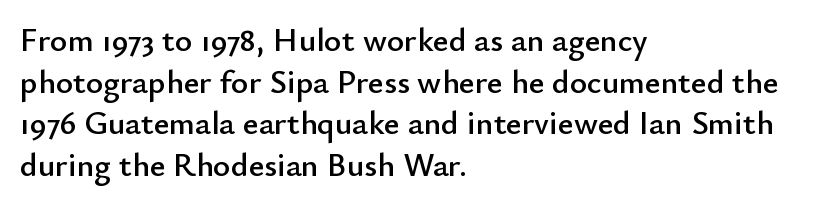
The image shows 33 px sans-serif type, upright; set left-aligned, normal line spacing (1.26x), normal letter spacing, not underlined; low stroke contrast and a small x-height.
